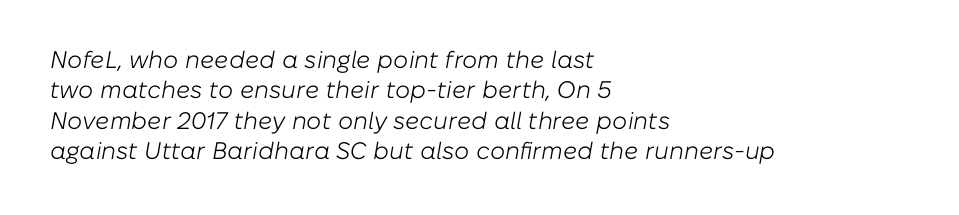
It's the slanting kind of type. Underline: absent. Is the stroke heavy? The answer is a plain regular-or-lighter. The lines are quadded left. This sample uses plain, unmodified letter spacing.
